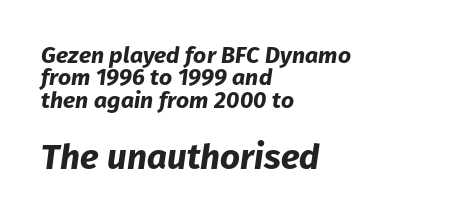
The image shows 35 px bold type, italic (leaning right); set left-aligned, tight line spacing (0.97x), normal letter spacing, not underlined; the second (bottom) block is 1.52x larger; low stroke contrast and a medium x-height.
